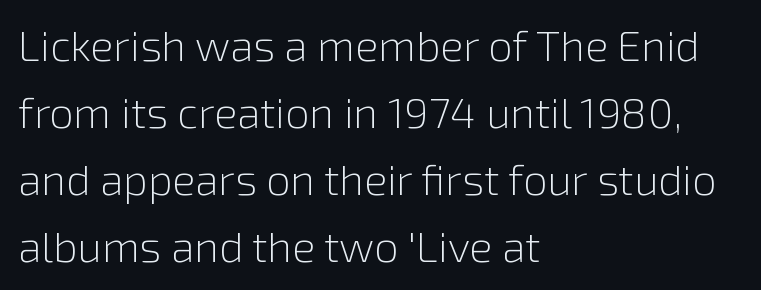
The image shows 43 px light sans-serif type, upright; set left-aligned, normal line spacing (1.56x), normal letter spacing, not underlined; low stroke contrast and a medium x-height.
